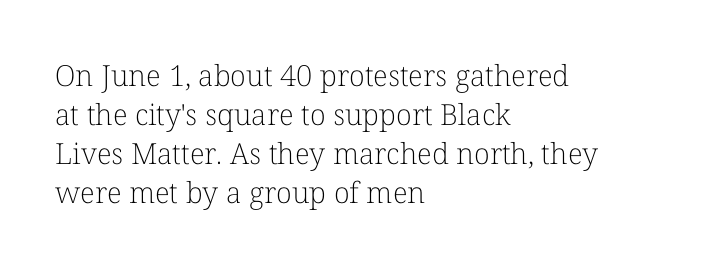
{"serif": "yes", "italic": "no", "bold": "no", "weight": "light", "width": "normal", "stroke_contrast": "low", "x_height": "medium", "monospaced": "no", "underline": "no", "align": "left", "line_spacing": "normal", "line_spacing_ratio": 1.35, "letter_spacing": "normal", "letter_spacing_em": 0.0, "glyph_px": 29}
